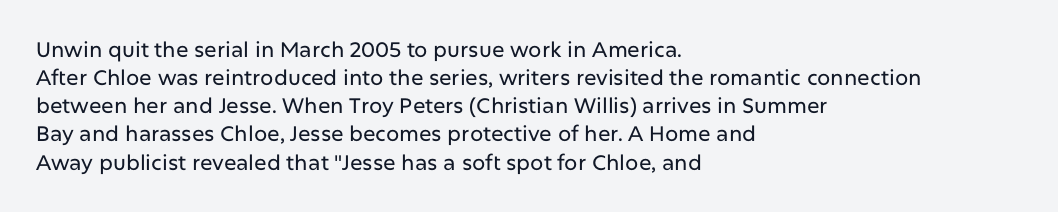
Q: Is the text italic (slanted)? A: No, it is upright.
Q: Is the text underlined? A: No.
Q: How is the paragraph aligned? A: Left-aligned.
Q: Is the spacing between letters normal or unusually wide? A: Normal.
Q: Is the spacing between lines tight, normal or loose? A: Normal.
